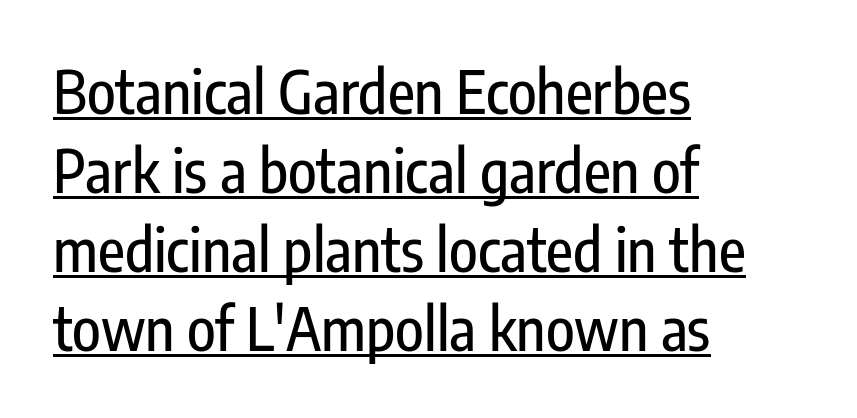
Letter spacing: default. Font category for this specimen: sans-serif. Quick note: interline space is typical. You can see a thin bar hugging the bottom of the glyphs.
